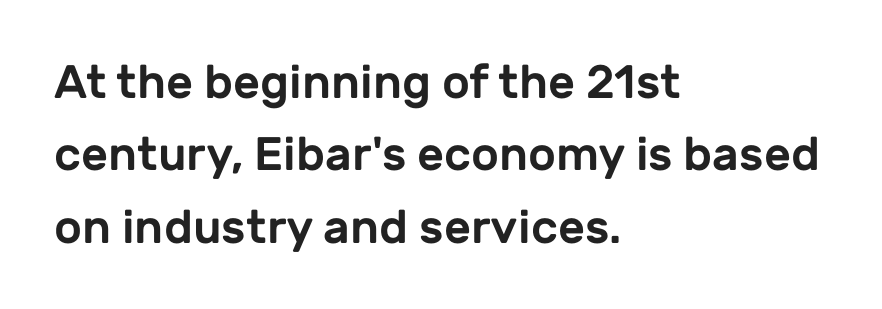
The rendering uses natural spacing where letterforms have individual widths. Anything drawn beneath the words? Only blank space. Does the copy run flush right? No — it runs flush left. These lines sit exactly where default settings would place them.
